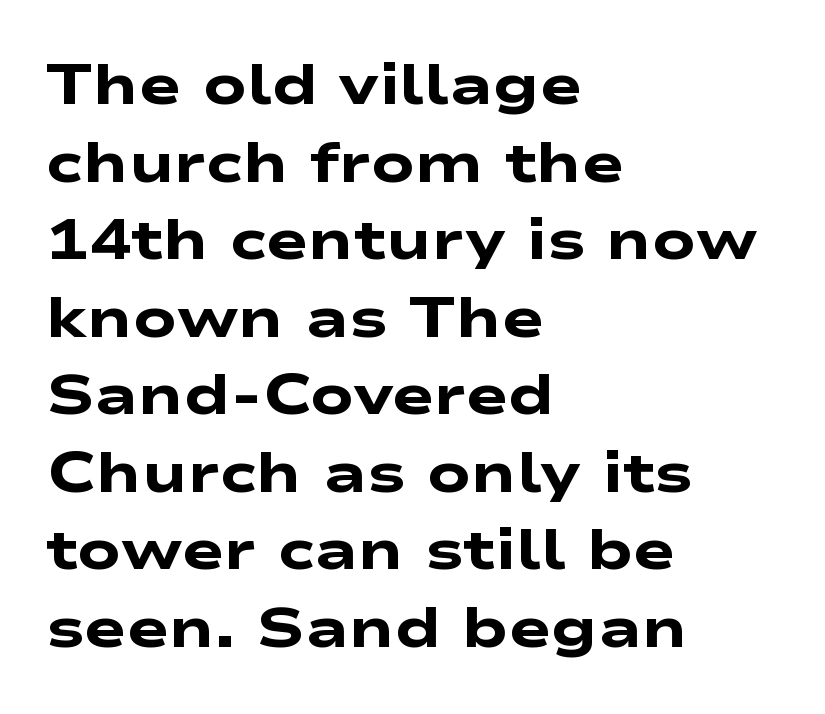
The image shows 57 px heavy, wide sans-serif type; set left-aligned, normal line spacing (1.36x), normal letter spacing, not underlined; low stroke contrast and a medium x-height.
